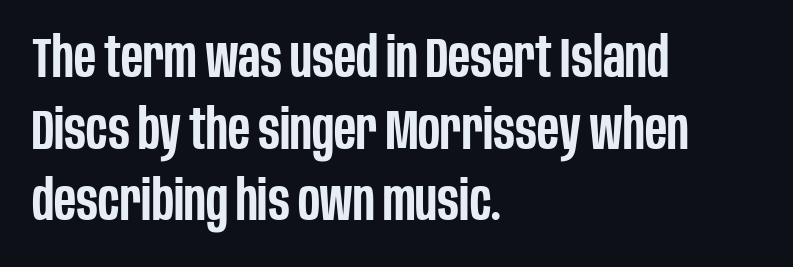
Q: Is the text bold? A: Semi-bold.
Q: Is the text italic (slanted)? A: No, it is upright.
Q: Is the typeface a serif or a sans-serif typeface? A: Sans-serif.
Q: Is the text underlined? A: No.
Q: How is the paragraph aligned? A: Left-aligned.
Q: Is the spacing between letters normal or unusually wide? A: Normal.
Q: Is the spacing between lines tight, normal or loose? A: Normal.
Q: Width (condensed, normal, or wide)? A: Condensed.
Q: Stroke contrast? A: Low.
Q: x-height? A: Large.
Q: Monospaced? A: No.
